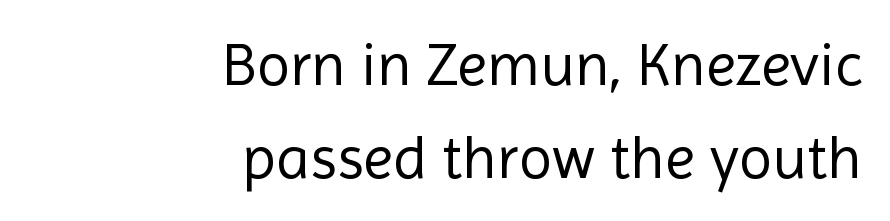
A light-to-regular cut is what we see here. Glyph-to-glyph distance matches everyday printed text. Ascenders rise straight up at ninety degrees. Right-aligned paragraph, ragged on the left. Do the characters align in a grid? No, the font is proportional.
